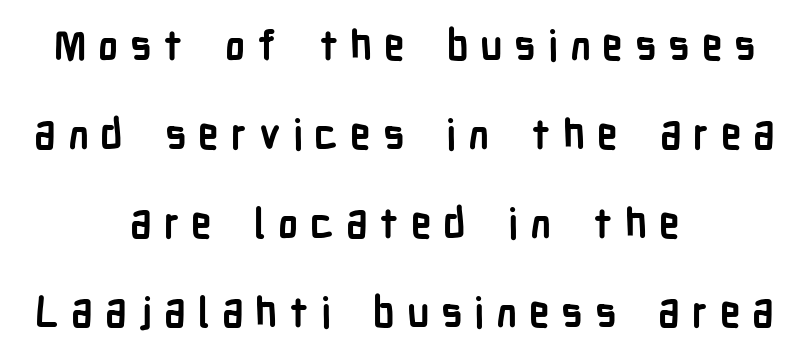
Q: Is the text bold? A: Yes.
Q: Is the text italic (slanted)? A: No, it is upright.
Q: Is the typeface a serif or a sans-serif typeface? A: Sans-serif.
Q: Is the text underlined? A: No.
Q: How is the paragraph aligned? A: Centered.
Q: Is the spacing between letters normal or unusually wide? A: Unusually wide.
Q: Is the spacing between lines tight, normal or loose? A: Loose.
Q: Width (condensed, normal, or wide)? A: Condensed.
Q: Stroke contrast? A: Low.
Q: x-height? A: Medium.
Q: Monospaced? A: No.
